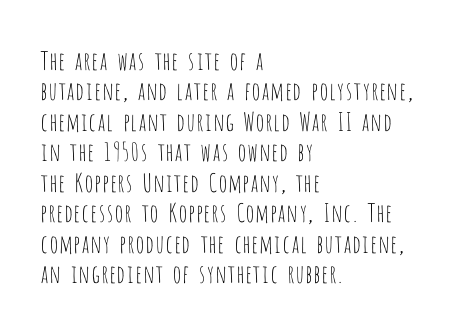
The image shows 25 px text type, upright; set left-aligned, line spacing 1.22x, normal letter spacing, not underlined.
